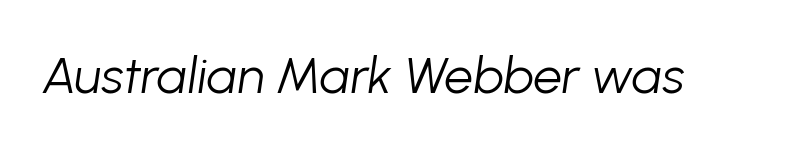
Q: Is the text bold? A: No.
Q: Is the text italic (slanted)? A: Yes, it leans right by about 8 degrees.
Q: Is the text underlined? A: No.
Q: Is the spacing between letters normal or unusually wide? A: Normal.
Q: Width (condensed, normal, or wide)? A: Normal.
Q: Stroke contrast? A: Low.
Q: x-height? A: Medium.
Q: Monospaced? A: No.
